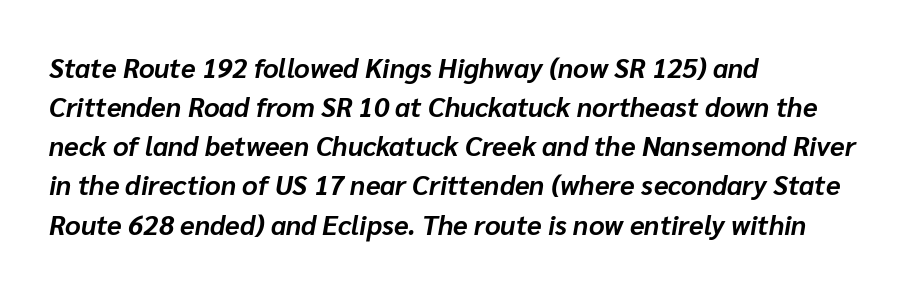
Q: Is the text bold? A: Yes.
Q: Is the text italic (slanted)? A: Yes, it leans right by about 10 degrees.
Q: Is the text underlined? A: No.
Q: How is the paragraph aligned? A: Left-aligned.
Q: Is the spacing between letters normal or unusually wide? A: Normal.
Q: Is the spacing between lines tight, normal or loose? A: Normal.
